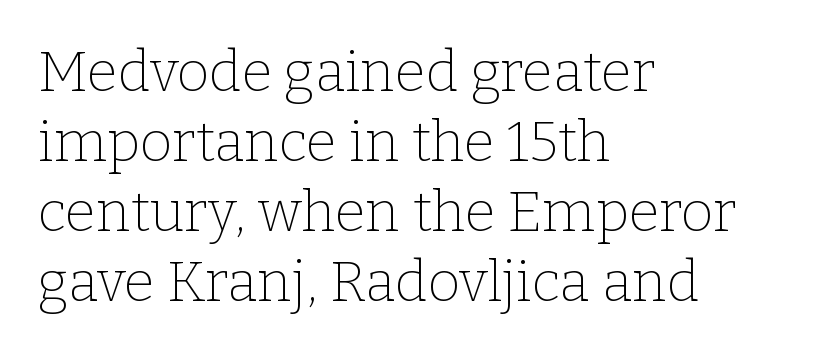
{"serif": "yes", "italic": "no", "bold": "no", "weight": "thin", "width": "normal", "stroke_contrast": "low", "x_height": "medium", "monospaced": "no", "underline": "no", "align": "left", "line_spacing": "normal", "line_spacing_ratio": 1.25, "letter_spacing": "normal", "letter_spacing_em": 0.0, "glyph_px": 56}
